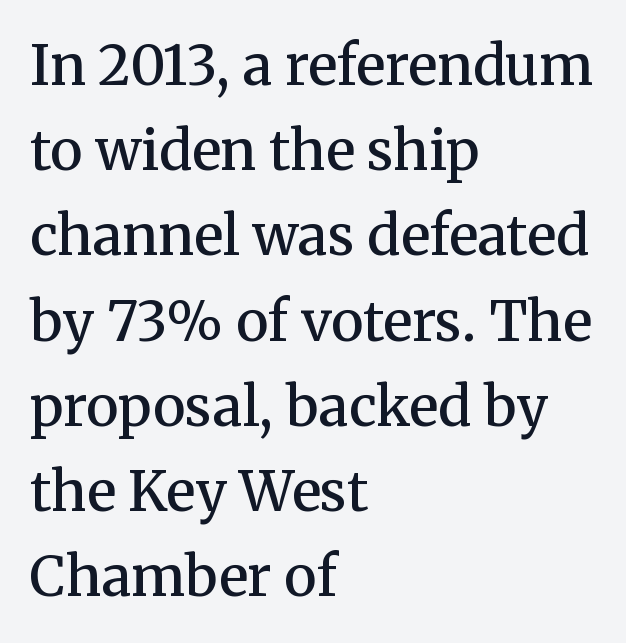
The sample has been set in demibold, a notch under bold. The paragraph shown leans on its left margin. Type style note: has serifs. The letters advance in unequal steps, a hallmark of proportional type.
